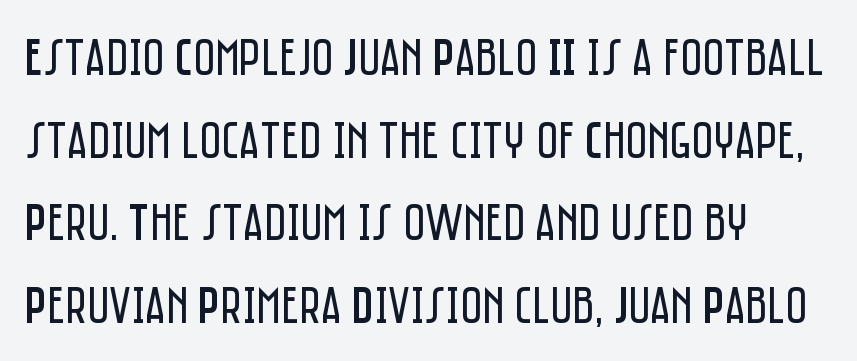
Q: Is the text bold? A: No.
Q: Is the text italic (slanted)? A: No, it is upright.
Q: Is the typeface a serif or a sans-serif typeface? A: Sans-serif.
Q: Is the text underlined? A: No.
Q: How is the paragraph aligned? A: Left-aligned.
Q: Is the spacing between letters normal or unusually wide? A: Normal.
Q: Is the spacing between lines tight, normal or loose? A: Normal.
Q: Width (condensed, normal, or wide)? A: Condensed.
Q: Stroke contrast? A: Low.
Q: x-height? A: Large.
Q: Monospaced? A: No.
